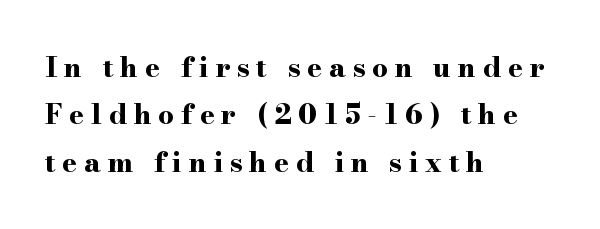
Every letter is thick-stroked: bold, no question. The rows are spaced the way most documents space them. Look at the bottom of the vertical strokes: they flare into serifs here. This is roman type, the default non-slanted kind. Where is the straight margin? On the left.
